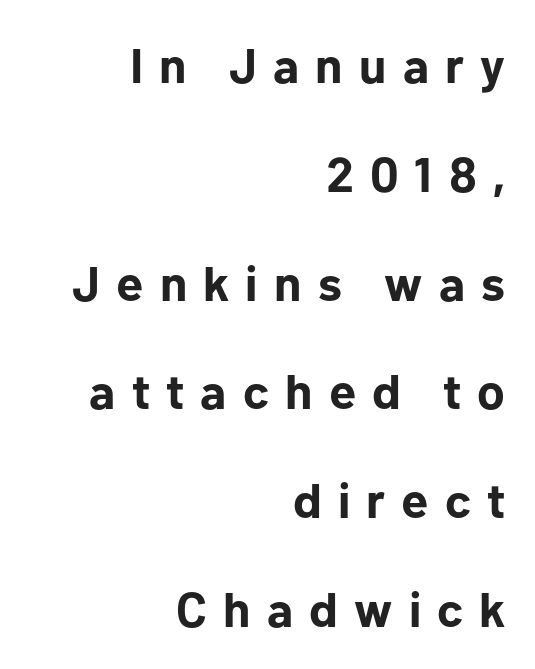
{"serif": "no", "italic": "no", "bold": "yes", "weight": "bold", "width": "normal", "stroke_contrast": "low", "x_height": "medium", "monospaced": "no", "underline": "no", "align": "right", "line_spacing": "loose", "line_spacing_ratio": 2.22, "letter_spacing": "wide", "letter_spacing_em": 0.33, "glyph_px": 49}
